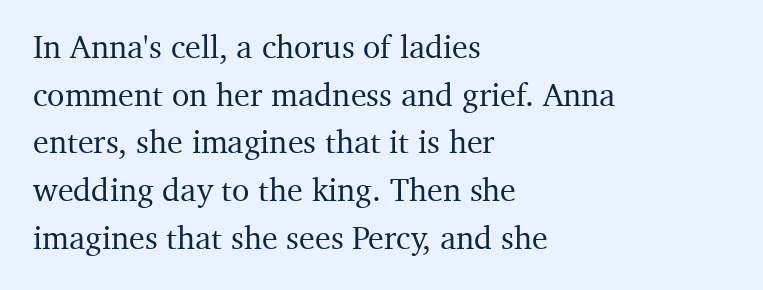
Q: Is the text italic (slanted)? A: No, it is upright.
Q: Is the typeface a serif or a sans-serif typeface? A: Serif.
Q: Is the text underlined? A: No.
Q: How is the paragraph aligned? A: Left-aligned.
Q: Is the spacing between letters normal or unusually wide? A: Normal.
Q: Is the spacing between lines tight, normal or loose? A: Normal.
Q: Width (condensed, normal, or wide)? A: Normal.
Q: Stroke contrast? A: Medium.
Q: x-height? A: Medium.
Q: Monospaced? A: No.
